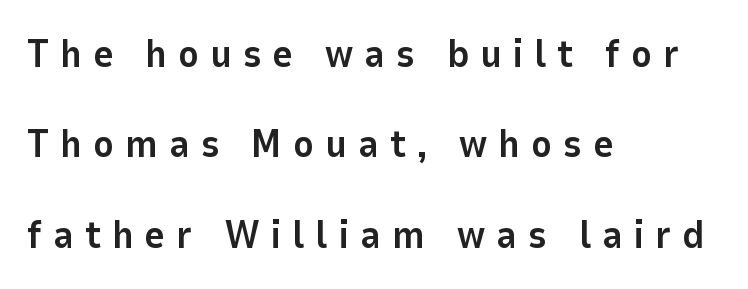
Q: Is the text bold? A: Yes.
Q: Is the text italic (slanted)? A: No, it is upright.
Q: Is the typeface a serif or a sans-serif typeface? A: Sans-serif.
Q: Is the text underlined? A: No.
Q: How is the paragraph aligned? A: Left-aligned.
Q: Is the spacing between letters normal or unusually wide? A: Unusually wide.
Q: Is the spacing between lines tight, normal or loose? A: Loose.
Q: Width (condensed, normal, or wide)? A: Normal.
Q: Stroke contrast? A: Low.
Q: x-height? A: Medium.
Q: Monospaced? A: No.
